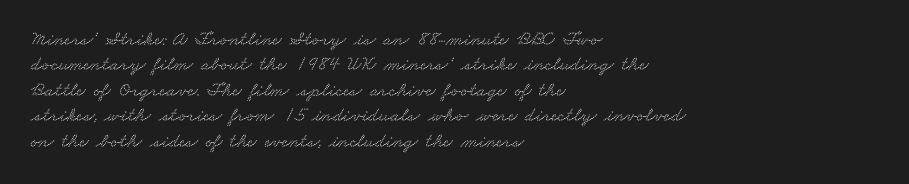
The gaps between neighbouring characters are ordinary and unremarkable. Interline gaps are of average width in this sample. One-word summary of the alignment: left. The gap between lines stays unmarked.
